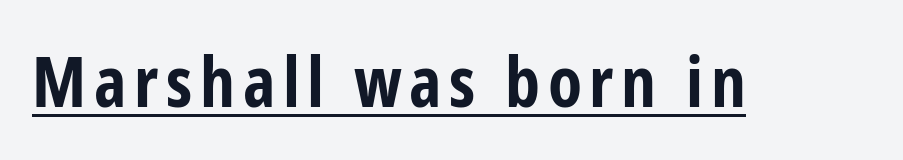
The image shows 70 px bold, condensed sans-serif type, upright; set underlined; low stroke contrast and a medium x-height.
